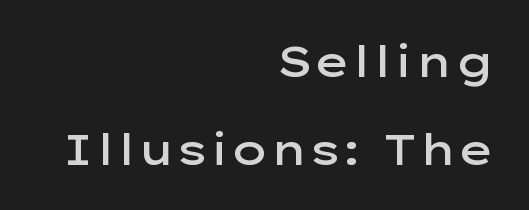
The image shows 43 px semibold, wide sans-serif type, upright; set right-aligned, loose line spacing (2.04x), normal letter spacing, not underlined; low stroke contrast and a medium x-height.
